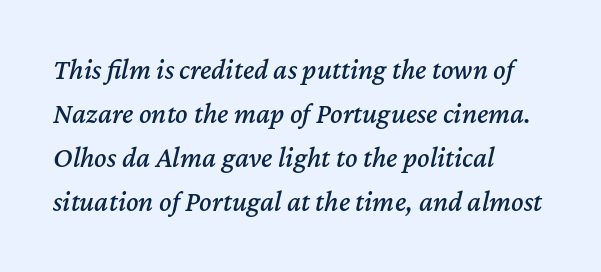
{"italic": "yes", "lean": "right", "slant_degrees": 12, "width": "normal", "stroke_contrast": "medium", "x_height": "medium", "monospaced": "no", "underline": "no", "align": "left", "line_spacing": "normal", "line_spacing_ratio": 1.52, "letter_spacing": "normal", "letter_spacing_em": 0.0, "glyph_px": 29}
